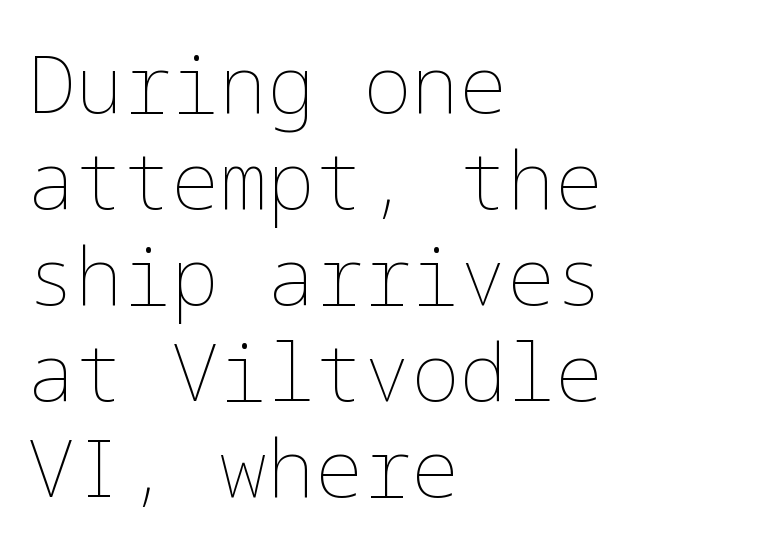
The rendering keeps characters at their native spacing. A classic flush-left, rag-right setting is used for this passage. Upright lettering throughout. Summary of weight: not heavy and not bold. Just letters on the line, the space beneath them empty.
